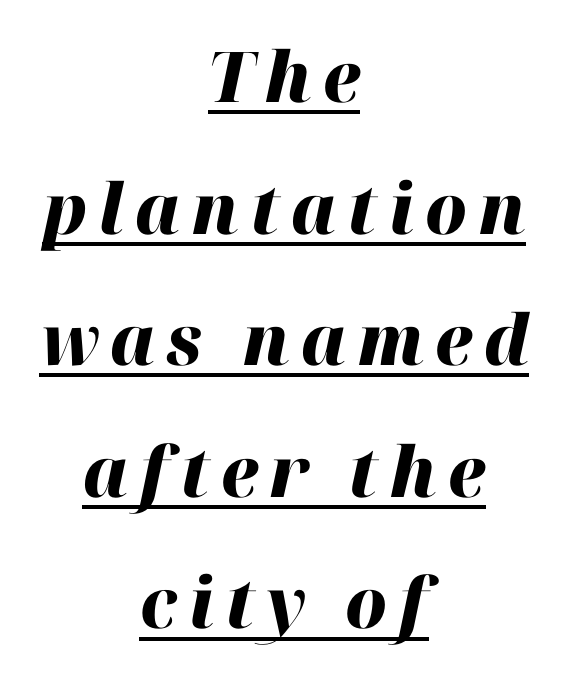
{"italic": "yes", "lean": "right", "slant_degrees": 12, "bold": "yes", "weight": "heavy", "width": "normal", "stroke_contrast": "high", "x_height": "medium", "monospaced": "no", "underline": "yes", "align": "center", "line_spacing_ratio": 1.88, "glyph_px": 70}
